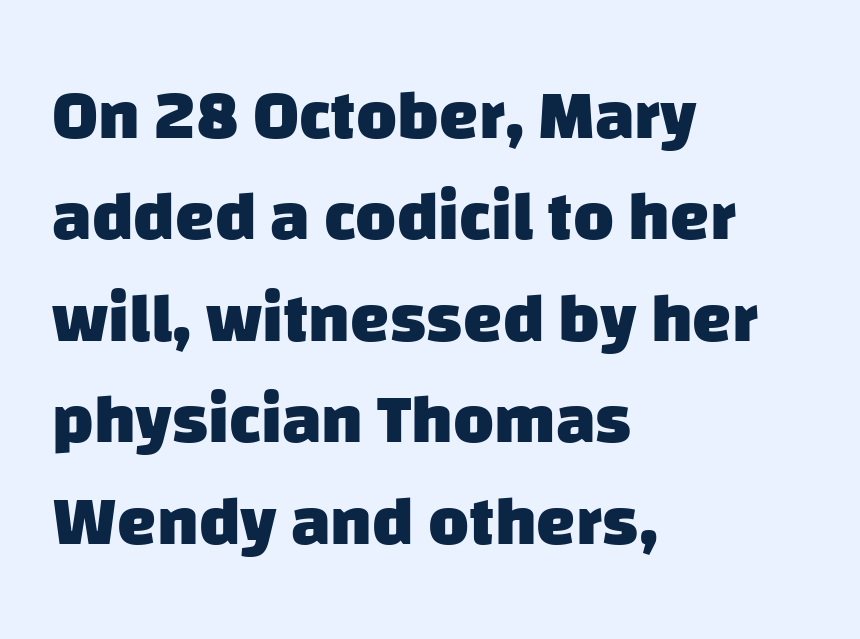
{"serif": "no", "bold": "yes", "weight": "heavy", "width": "normal", "stroke_contrast": "low", "x_height": "large", "monospaced": "no", "underline": "no", "align": "left", "line_spacing": "normal", "line_spacing_ratio": 1.45, "letter_spacing": "normal", "letter_spacing_em": 0.0, "glyph_px": 70}
